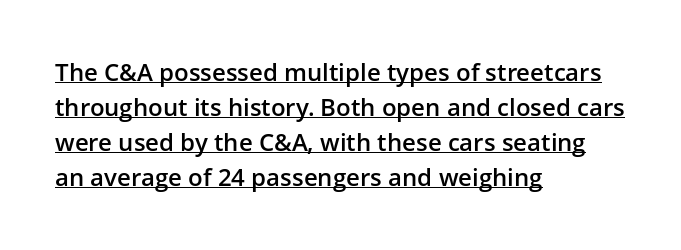
In designer terms, the underline attribute is active on this setting. A student would call this left alignment; a typographer would say flush left, rag right. Line spacing here is normal. This is the in-between weight designers call semibold or demi. Nobody touched the tracking dial on this one. Upright lettering throughout.
